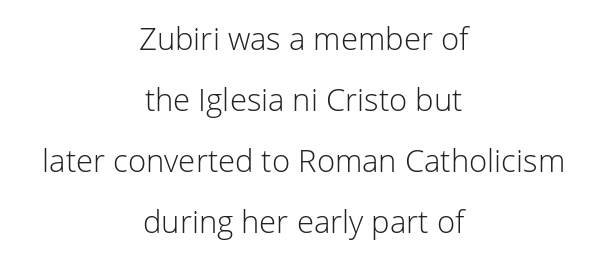
{"serif": "no", "italic": "no", "bold": "no", "weight": "light", "width": "normal", "stroke_contrast": "low", "x_height": "medium", "monospaced": "no", "underline": "no", "align": "center", "line_spacing": "loose", "line_spacing_ratio": 1.97, "letter_spacing": "normal", "letter_spacing_em": 0.0, "glyph_px": 31}
